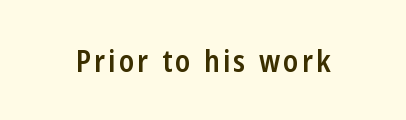
The image shows 30 px semibold, condensed sans-serif type, upright; set not underlined; low stroke contrast and a medium x-height.
